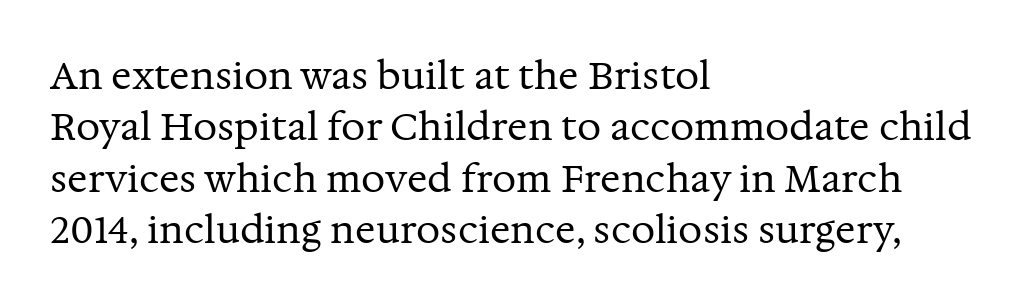
Descenders hang freely into open space. The lettering stays uniformly vertical, giving the passage a roman look. You could not count columns in this text — the font is proportionally spaced. Students, note that the glyphs here touch the page at normal intervals. Horizontal alignment here is leftward, the default for most running prose.
